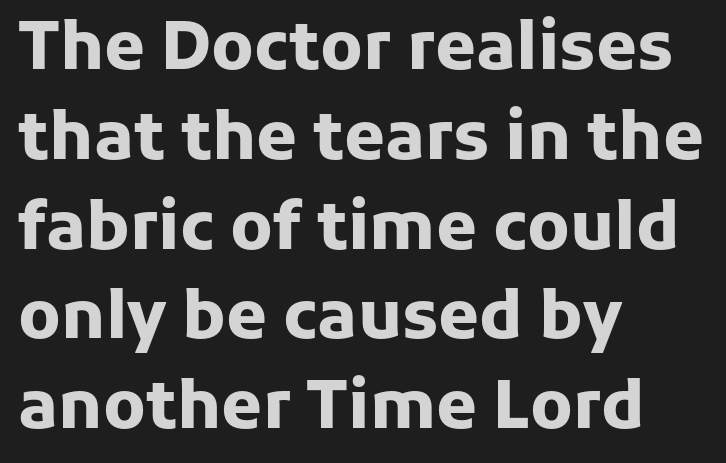
The image shows 66 px heavy sans-serif type, upright; set left-aligned, normal line spacing (1.36x), normal letter spacing, not underlined; low stroke contrast and a medium x-height.
